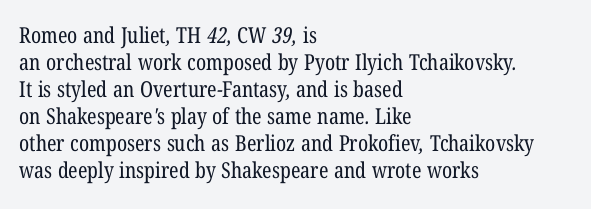
{"bold": "no", "underline": "no", "align": "left", "line_spacing_ratio": 1.23, "letter_spacing": "normal", "letter_spacing_em": 0.0, "glyph_px": 22}
